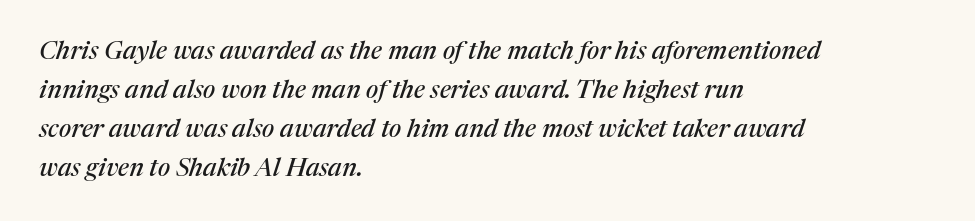
{"italic": "yes", "lean": "right", "slant_degrees": 17, "underline": "no", "align": "left", "line_spacing": "normal", "line_spacing_ratio": 1.56, "letter_spacing": "normal", "letter_spacing_em": 0.0, "glyph_px": 25}
